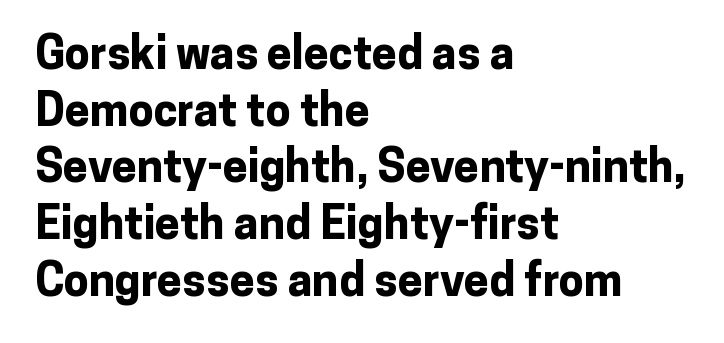
Horizontally, the lines are justified to the leading edge only. Here the glyphs are tracked normally, forming tight word shapes. Serif or sans? Sans — the stroke terminals are bare. A dark, heavy texture on the line: the type is bold. Ascenders rise straight up at ninety degrees. Regarding leading, the lines here are spaced in the standard way.
